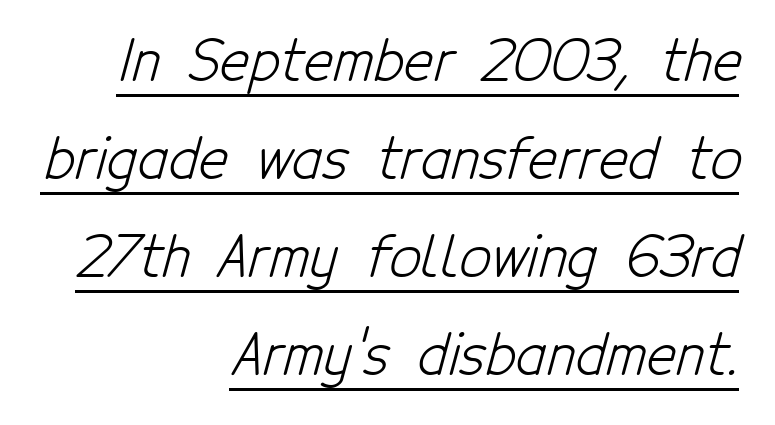
{"serif": "no", "bold": "no", "weight": "light", "width": "condensed", "stroke_contrast": "low", "x_height": "medium", "monospaced": "no", "underline": "yes", "align": "right", "line_spacing_ratio": 1.75, "letter_spacing": "normal", "letter_spacing_em": 0.0, "glyph_px": 56}
